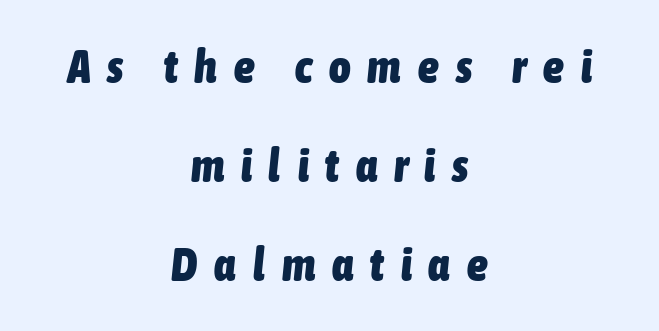
{"italic": "yes", "lean": "right", "slant_degrees": 6, "bold": "yes", "weight": "heavy", "width": "condensed", "stroke_contrast": "low", "x_height": "medium", "monospaced": "no", "underline": "no", "align": "center", "line_spacing": "loose", "line_spacing_ratio": 2.15, "letter_spacing": "wide", "letter_spacing_em": 0.37, "glyph_px": 46}
